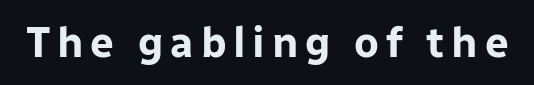
Strong, thick strokes mark this as bold type. Tall strokes in this sample are plumb rather than angled. Here the designer chose a conventional face with non-uniform glyph widths. Check under the words: just untouched page.
